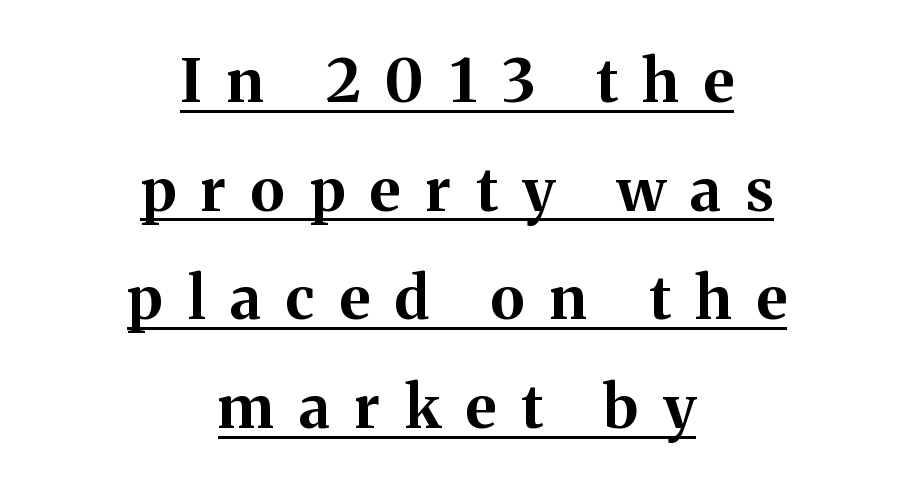
Q: Is the text bold? A: Yes.
Q: Is the text italic (slanted)? A: No, it is upright.
Q: Is the typeface a serif or a sans-serif typeface? A: Serif.
Q: Is the text underlined? A: Yes.
Q: How is the paragraph aligned? A: Centered.
Q: Is the spacing between letters normal or unusually wide? A: Unusually wide.
Q: Width (condensed, normal, or wide)? A: Normal.
Q: Stroke contrast? A: Medium.
Q: x-height? A: Medium.
Q: Monospaced? A: No.
